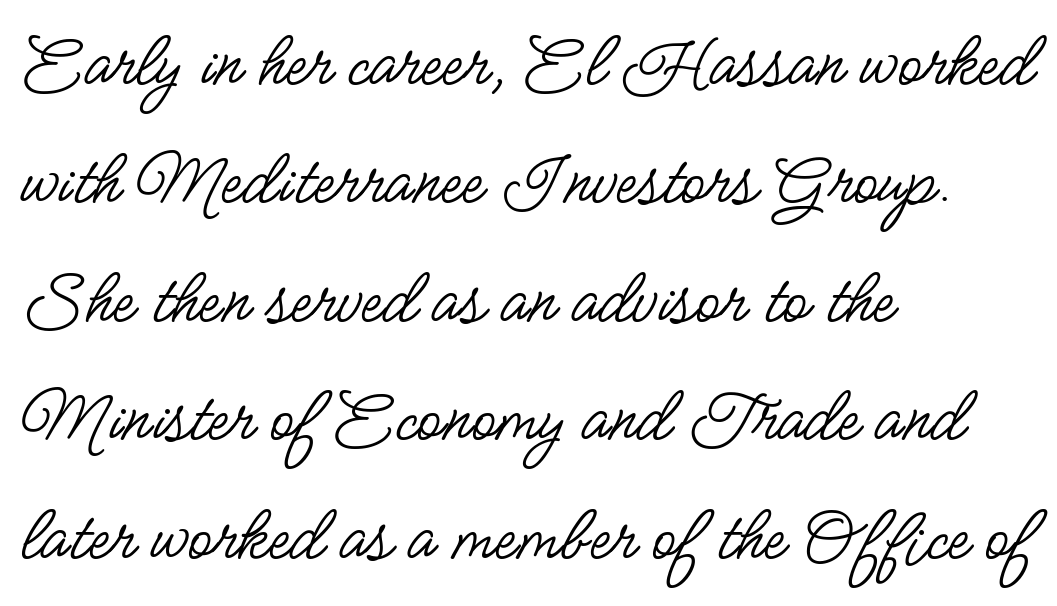
The image shows 79 px regular-weight, condensed sans-serif type; set left-aligned, normal line spacing (1.5x), normal letter spacing, not underlined; low stroke contrast and a small x-height.
